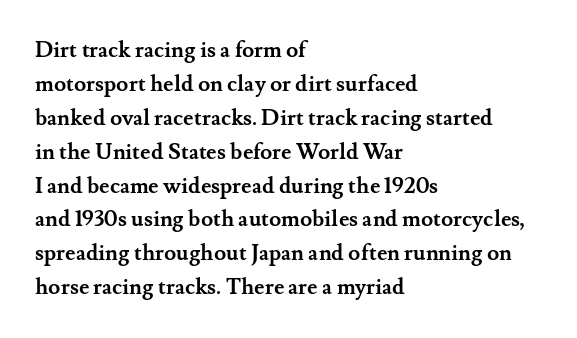
Q: Is the text bold? A: Yes.
Q: Is the text italic (slanted)? A: No, it is upright.
Q: Is the text underlined? A: No.
Q: How is the paragraph aligned? A: Left-aligned.
Q: Is the spacing between letters normal or unusually wide? A: Normal.
Q: Is the spacing between lines tight, normal or loose? A: Normal.
